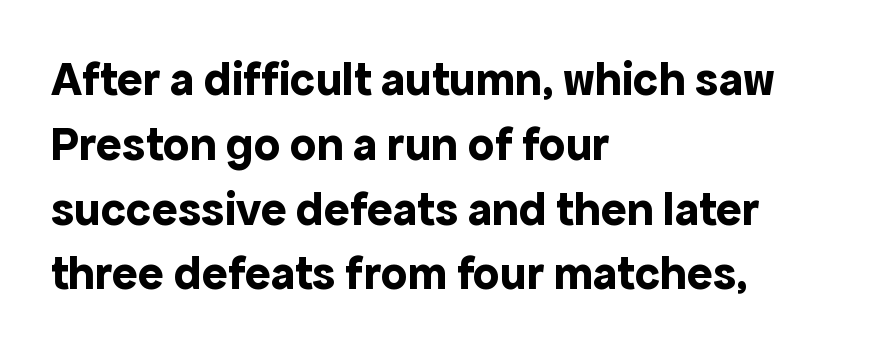
The image shows 48 px bold sans-serif type, upright; set left-aligned, normal line spacing (1.35x), normal letter spacing, not underlined; a medium x-height.
